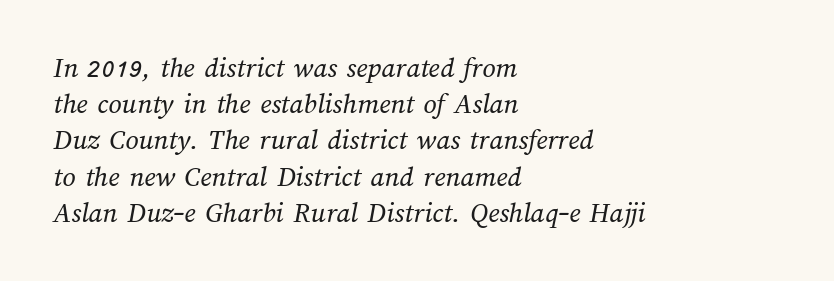
In terms of leading, this rendering sits right in the middle. The font sits on the lighter half of the weight spectrum, regular included. Is the letter spacing exaggerated? No — it looks like the ordinary default. Line beginnings align vertically; line endings do not.
